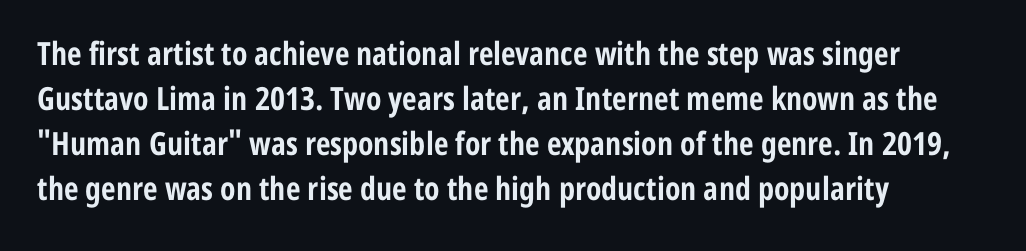
Compared with typical paragraphs, the rows here are spaced about the same. Students, this is bold: see how much ink each stroke carries. This is the regular roman posture of the typeface. Does the copy run flush right? No — it runs flush left. Do the characters align in a grid? No, the font is proportional. Each letter's strokes conclude bluntly, with no projecting serifs.
